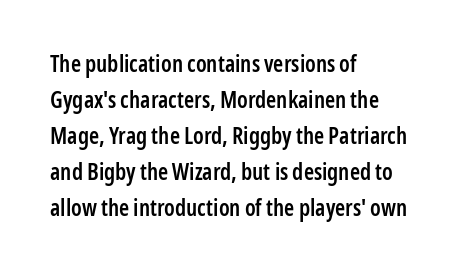
Q: Is the text bold? A: Semi-bold.
Q: Is the text italic (slanted)? A: No, it is upright.
Q: Is the text underlined? A: No.
Q: How is the paragraph aligned? A: Left-aligned.
Q: Is the spacing between letters normal or unusually wide? A: Normal.
Q: Is the spacing between lines tight, normal or loose? A: Normal.
